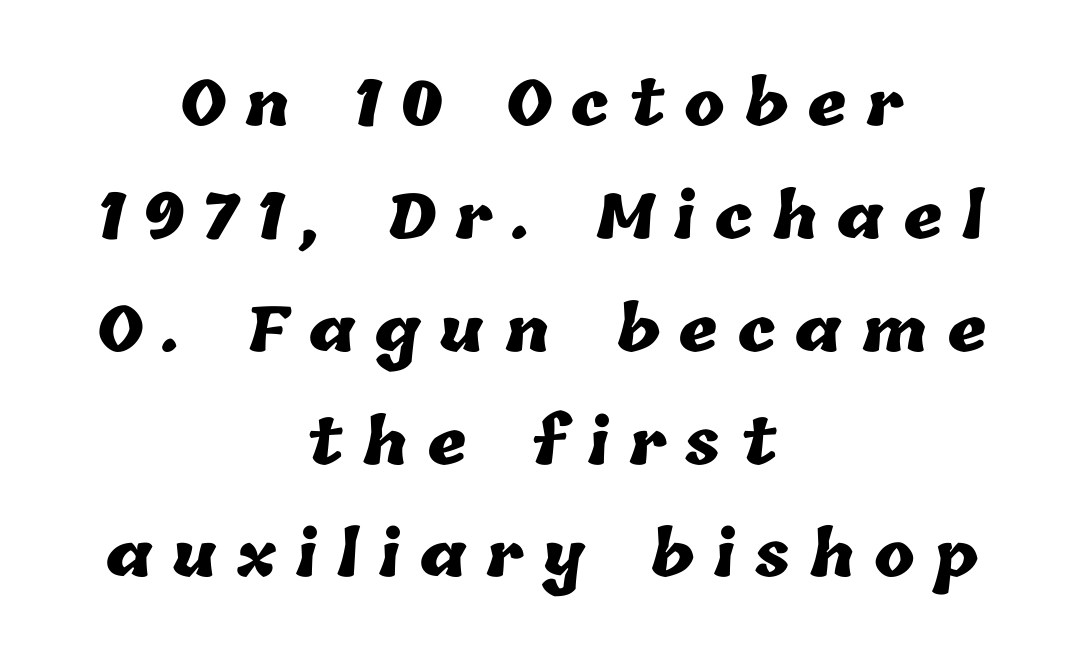
{"bold": "yes", "weight": "heavy", "width": "normal", "stroke_contrast": "low", "x_height": "medium", "monospaced": "no", "underline": "no", "align": "center", "line_spacing_ratio": 1.85, "letter_spacing": "wide", "letter_spacing_em": 0.31, "glyph_px": 61}
